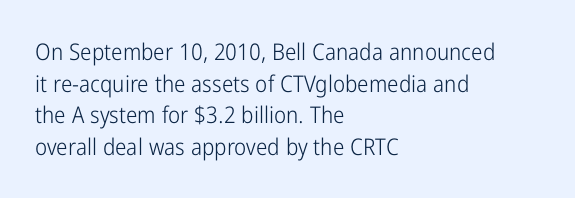
A roman cut, with each character standing at attention. Line spacing here is normal. The text block is weighted toward the left margin, trailing off unevenly rightward. Lines of text with bare space underneath. Nothing unusual about the tracking: characters are spaced as the font intends. A quiet, ordinary-to-light weight characterises the typeface.
